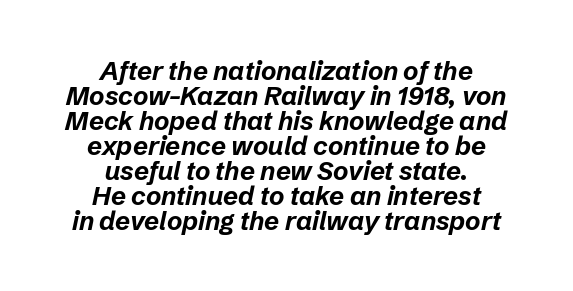
Q: Is the text bold? A: Yes.
Q: Is the text italic (slanted)? A: Yes, it leans right by about 12 degrees.
Q: Is the text underlined? A: No.
Q: How is the paragraph aligned? A: Centered.
Q: Is the spacing between letters normal or unusually wide? A: Normal.
Q: Is the spacing between lines tight, normal or loose? A: Tight.
